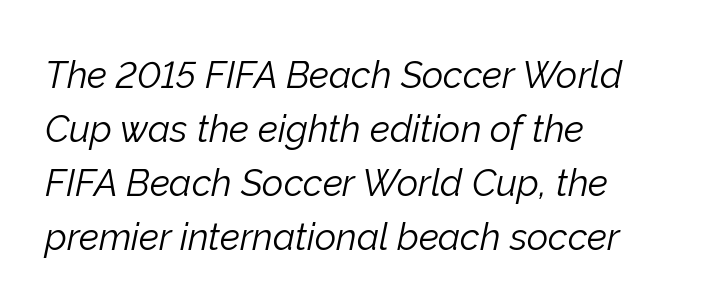
{"italic": "yes", "lean": "right", "slant_degrees": 12, "bold": "no", "weight": "light", "width": "normal", "stroke_contrast": "low", "x_height": "medium", "monospaced": "no", "underline": "no", "align": "left", "line_spacing": "normal", "line_spacing_ratio": 1.46, "letter_spacing": "normal", "letter_spacing_em": 0.0, "glyph_px": 37}
